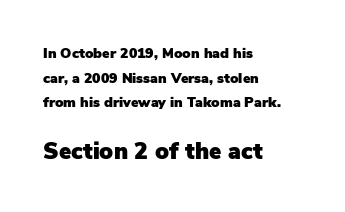
This layout puts the modest block above and the oversized block below. The words here are not underlined. The passage is arranged the way most books set body copy — flush left. Italic: no, the glyphs are upright roman.
